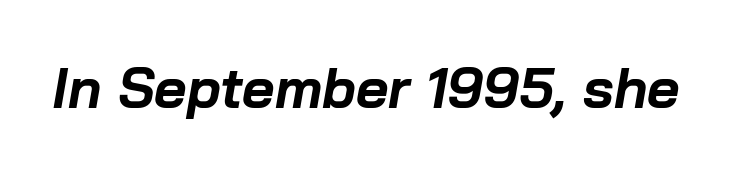
The image shows 56 px bold type, italic (leaning right); set normal letter spacing, not underlined; low stroke contrast and a medium x-height.
